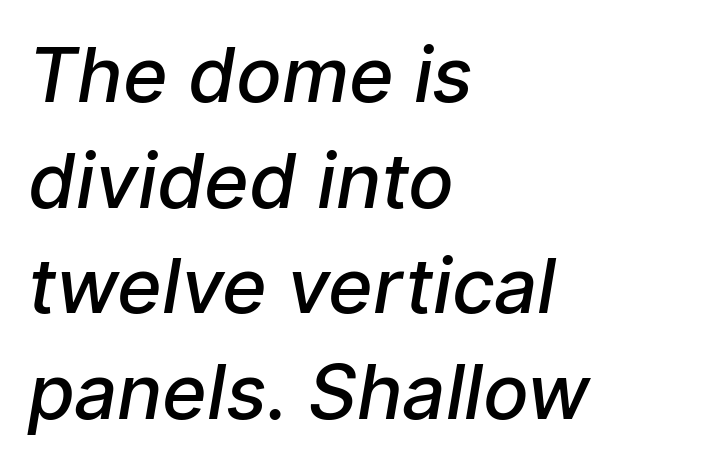
Q: Is the text bold? A: Semi-bold.
Q: Is the typeface a serif or a sans-serif typeface? A: Sans-serif.
Q: Is the text underlined? A: No.
Q: How is the paragraph aligned? A: Left-aligned.
Q: Is the spacing between letters normal or unusually wide? A: Normal.
Q: Is the spacing between lines tight, normal or loose? A: Normal.
Q: Width (condensed, normal, or wide)? A: Normal.
Q: Stroke contrast? A: Low.
Q: x-height? A: Medium.
Q: Monospaced? A: No.
